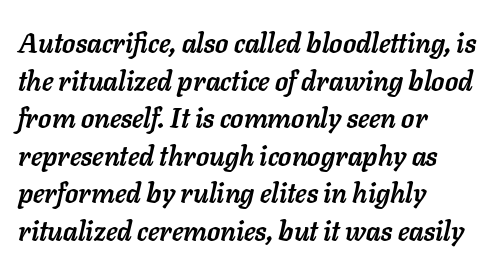
Vertically, the passage feels balanced, rows spaced as you'd expect. Yep, that's italic — everything's leaning. Caption: standard tracking, unaltered. Type without underlining. Summary of weight: heavy, a full bold.
